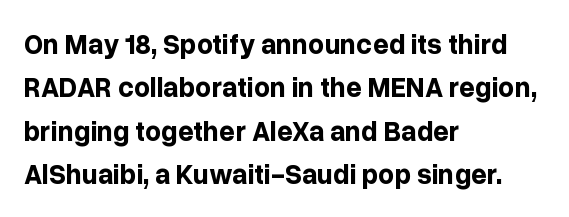
Q: Is the text bold? A: Yes.
Q: Is the text italic (slanted)? A: No, it is upright.
Q: Is the typeface a serif or a sans-serif typeface? A: Sans-serif.
Q: Is the text underlined? A: No.
Q: How is the paragraph aligned? A: Left-aligned.
Q: Is the spacing between letters normal or unusually wide? A: Normal.
Q: Is the spacing between lines tight, normal or loose? A: Normal.
Q: Width (condensed, normal, or wide)? A: Normal.
Q: Stroke contrast? A: Low.
Q: x-height? A: Medium.
Q: Monospaced? A: No.
